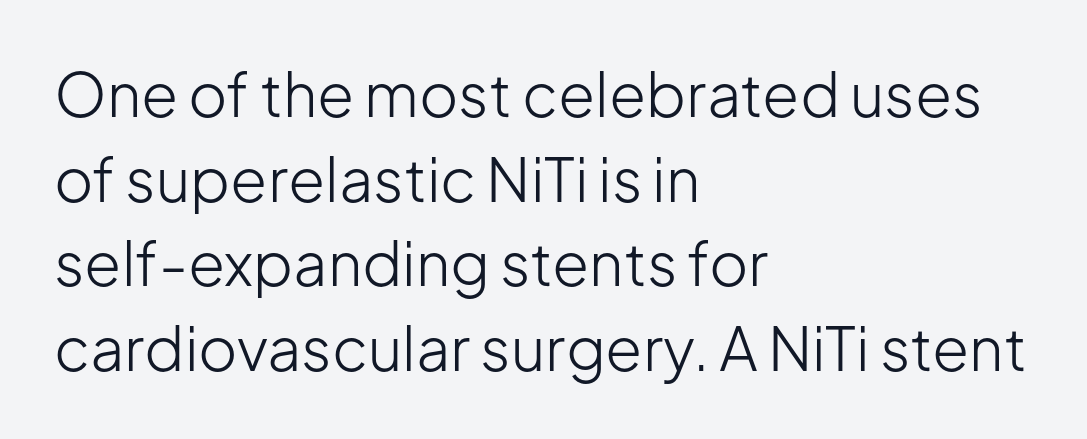
{"serif": "no", "italic": "no", "bold": "no", "weight": "light", "width": "normal", "stroke_contrast": "low", "x_height": "medium", "monospaced": "no", "underline": "no", "align": "left", "line_spacing": "normal", "line_spacing_ratio": 1.41, "letter_spacing": "normal", "letter_spacing_em": 0.0, "glyph_px": 60}
